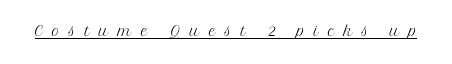
Q: Is the text bold? A: No.
Q: Is the text italic (slanted)? A: Yes.
Q: Is the text underlined? A: Yes.
Q: Is the spacing between letters normal or unusually wide? A: Unusually wide.
